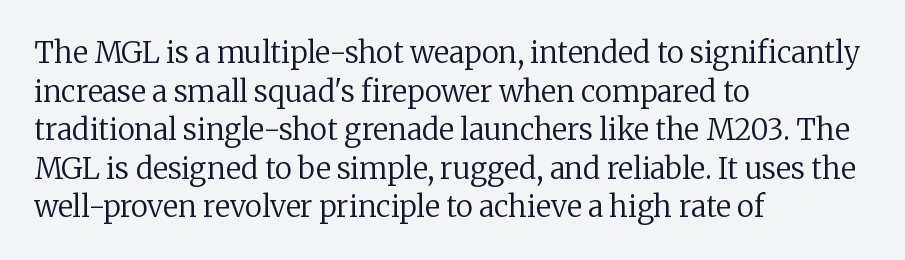
Q: Is the text bold? A: No.
Q: Is the text italic (slanted)? A: No, it is upright.
Q: Is the typeface a serif or a sans-serif typeface? A: Serif.
Q: Is the text underlined? A: No.
Q: How is the paragraph aligned? A: Left-aligned.
Q: Is the spacing between letters normal or unusually wide? A: Normal.
Q: Is the spacing between lines tight, normal or loose? A: Normal.
Q: Width (condensed, normal, or wide)? A: Normal.
Q: Stroke contrast? A: Low.
Q: x-height? A: Medium.
Q: Monospaced? A: No.
